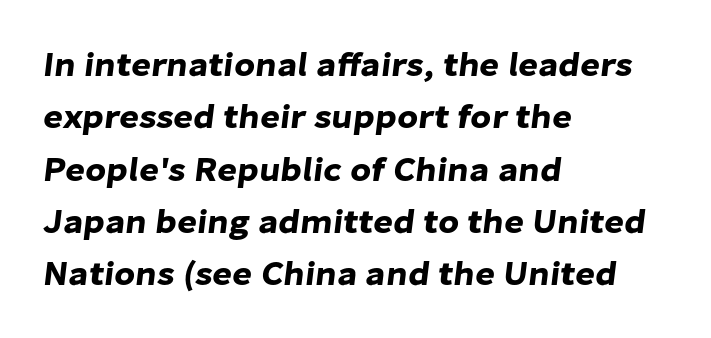
Q: Is the typeface a serif or a sans-serif typeface? A: Sans-serif.
Q: Is the text underlined? A: No.
Q: How is the paragraph aligned? A: Left-aligned.
Q: Is the spacing between letters normal or unusually wide? A: Normal.
Q: Is the spacing between lines tight, normal or loose? A: Normal.
Q: Width (condensed, normal, or wide)? A: Normal.
Q: Stroke contrast? A: Low.
Q: x-height? A: Medium.
Q: Monospaced? A: No.
